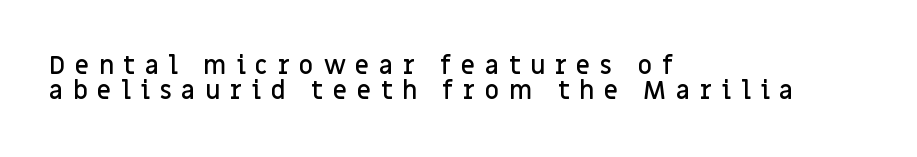
Visually the block forms a straight wall on the left and a jagged coastline on the right. You could barely slide anything between these rows. Weight: semibold (demi). Descender tails drop into unmarked territory. The letterforms stand isolated, each surrounded by extra space. A roman cut, with each character standing at attention.
